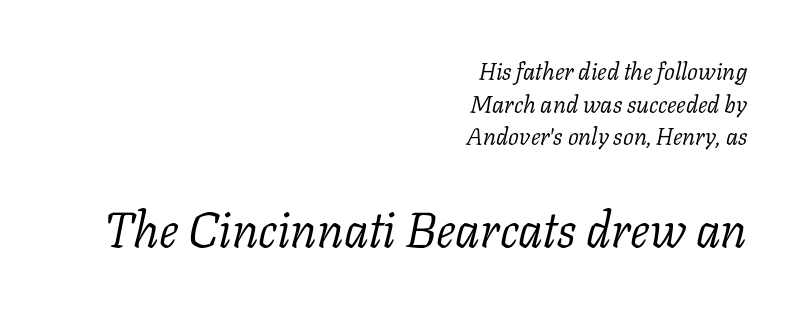
Q: Is the text bold? A: No.
Q: Is the text italic (slanted)? A: Yes, it leans right by about 11 degrees.
Q: Is the typeface a serif or a sans-serif typeface? A: Serif.
Q: Is the text underlined? A: No.
Q: How is the paragraph aligned? A: Right-aligned.
Q: Is the spacing between letters normal or unusually wide? A: Normal.
Q: Is the spacing between lines tight, normal or loose? A: Normal.
Q: Which block of text is set in a larger size, the first (top) or the second (bottom)? A: The second (bottom) one.
Q: Width (condensed, normal, or wide)? A: Normal.
Q: Stroke contrast? A: Low.
Q: x-height? A: Medium.
Q: Monospaced? A: No.
